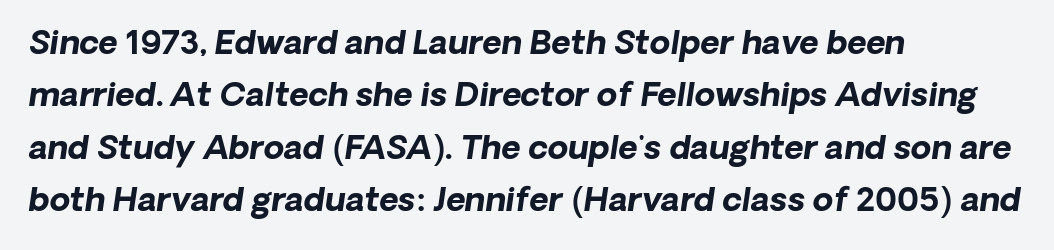
You can tell from the bare stems that sans-serif type was used. These lines are set flush left with a ragged right edge. Honestly, the letter spacing is just normal — you wouldn't notice it. Glance below the letters and you will spot only blank space. Is this a fixed-width face? No — the glyphs have proportional, varying widths.
